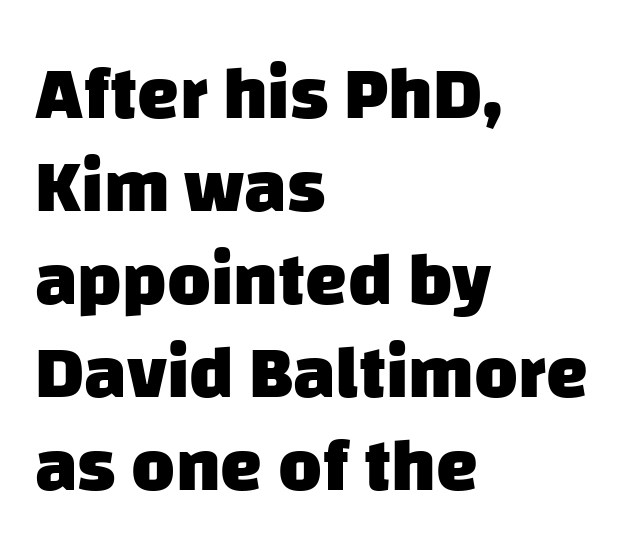
Q: Is the text bold? A: Yes.
Q: Is the typeface a serif or a sans-serif typeface? A: Sans-serif.
Q: Is the text underlined? A: No.
Q: How is the paragraph aligned? A: Left-aligned.
Q: Is the spacing between letters normal or unusually wide? A: Normal.
Q: Width (condensed, normal, or wide)? A: Normal.
Q: Stroke contrast? A: Low.
Q: x-height? A: Large.
Q: Monospaced? A: No.
